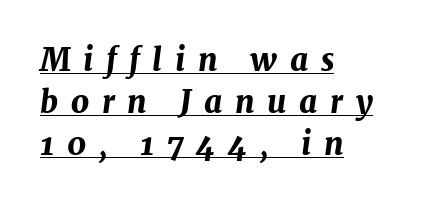
Slant detected: the letters are inclined. Set as a true bold cut, around the 700 mark. Interline gaps are of average width in this sample. These lines stack with their left ends in a neat column. Words appear elongated and porous because spacing is wide. Like a heading marked for emphasis, these lines bear an underscore.
